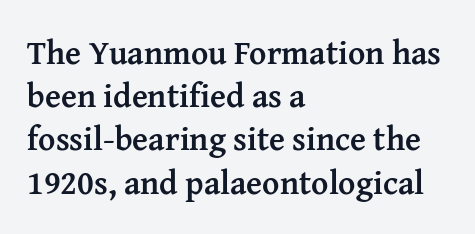
Q: Is the text bold? A: Yes.
Q: Is the text italic (slanted)? A: No, it is upright.
Q: Is the typeface a serif or a sans-serif typeface? A: Serif.
Q: Is the text underlined? A: No.
Q: How is the paragraph aligned? A: Left-aligned.
Q: Is the spacing between letters normal or unusually wide? A: Normal.
Q: Is the spacing between lines tight, normal or loose? A: Normal.
Q: Width (condensed, normal, or wide)? A: Normal.
Q: Stroke contrast? A: Medium.
Q: x-height? A: Medium.
Q: Monospaced? A: No.
